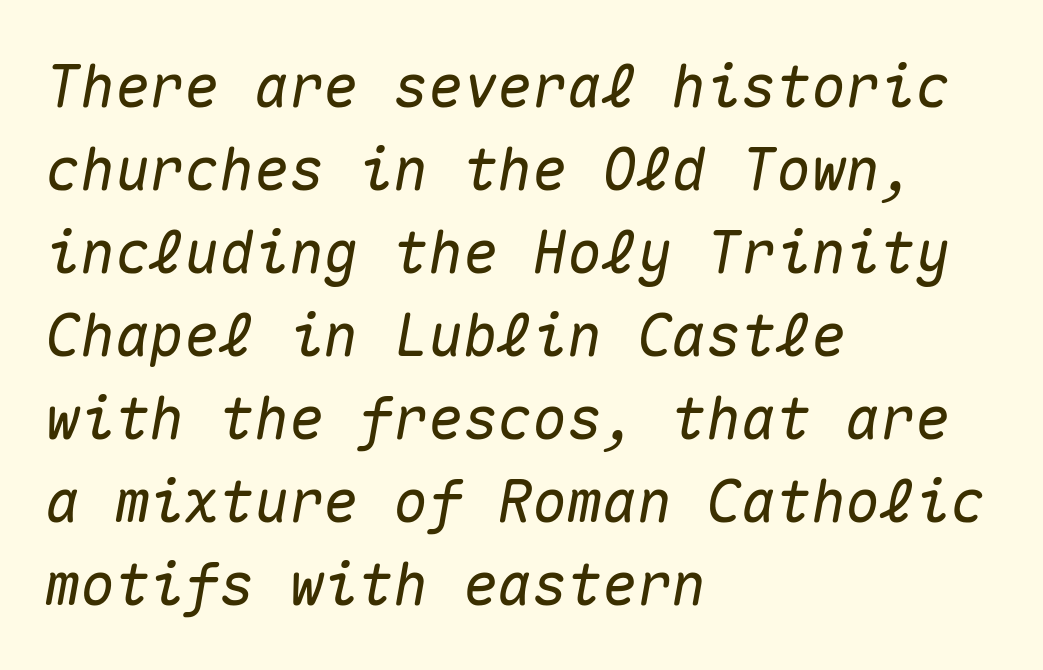
The image shows 58 px text type, italic (leaning right), monospaced; set left-aligned, normal line spacing (1.43x), normal letter spacing, not underlined; medium stroke contrast and a medium x-height.
